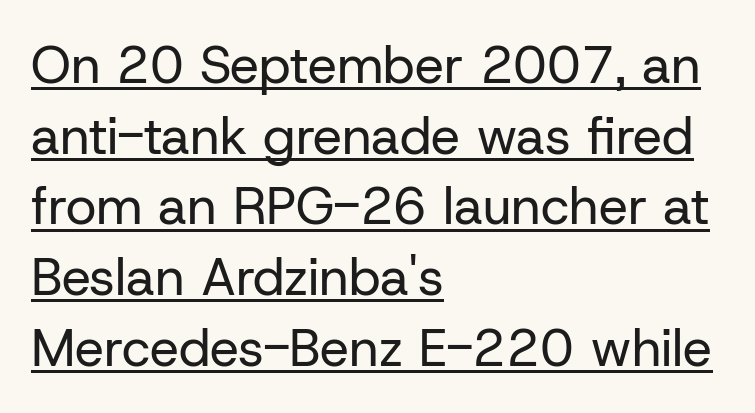
The image shows 52 px regular-weight sans-serif type, upright; set left-aligned, normal line spacing (1.36x), normal letter spacing, underlined; low stroke contrast and a medium x-height.
